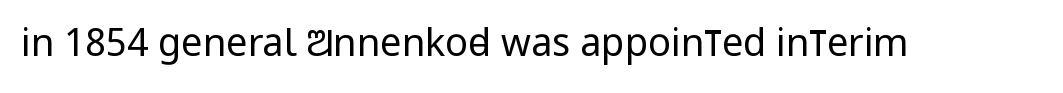
{"serif": "no", "italic": "no", "bold": "no", "weight": "regular", "width": "condensed", "stroke_contrast": "low", "x_height": "large", "monospaced": "no", "underline": "no", "letter_spacing": "normal", "letter_spacing_em": 0.0, "glyph_px": 38}
